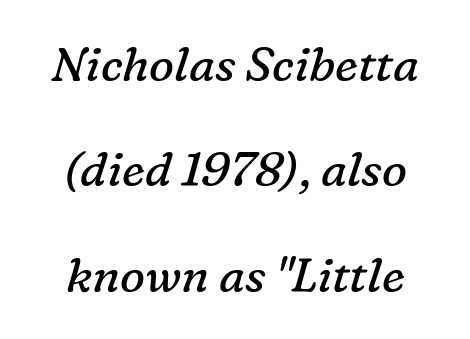
A typesetter would call this leading open, well beyond the default. On a weight scale, this lands at 450 or below. Glance below the letters and you will spot only blank space. The glyphs look as if they've been sheared to an angle. Each letter keeps its own natural width here, so spacing adapts to shape.
